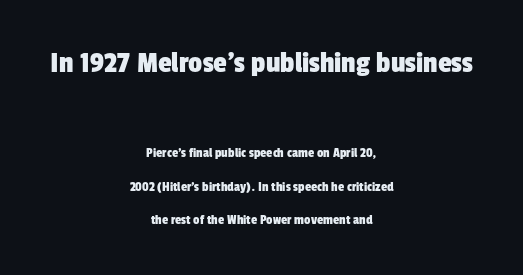
Q: Is the typeface a serif or a sans-serif typeface? A: Sans-serif.
Q: Is the text underlined? A: No.
Q: How is the paragraph aligned? A: Centered.
Q: Is the spacing between letters normal or unusually wide? A: Normal.
Q: Is the spacing between lines tight, normal or loose? A: Loose.
Q: Which block of text is set in a larger size, the first (top) or the second (bottom)? A: The first (top) one.
Q: Width (condensed, normal, or wide)? A: Condensed.
Q: Stroke contrast? A: Low.
Q: x-height? A: Medium.
Q: Monospaced? A: No.
